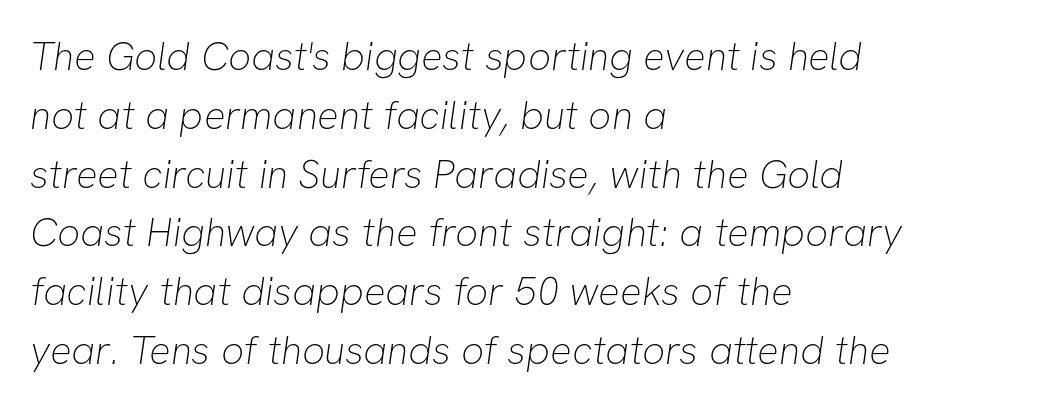
{"serif": "no", "bold": "no", "weight": "thin", "width": "normal", "stroke_contrast": "low", "x_height": "medium", "monospaced": "no", "underline": "no", "align": "left", "line_spacing": "normal", "line_spacing_ratio": 1.47, "letter_spacing": "normal", "letter_spacing_em": 0.0, "glyph_px": 40}
